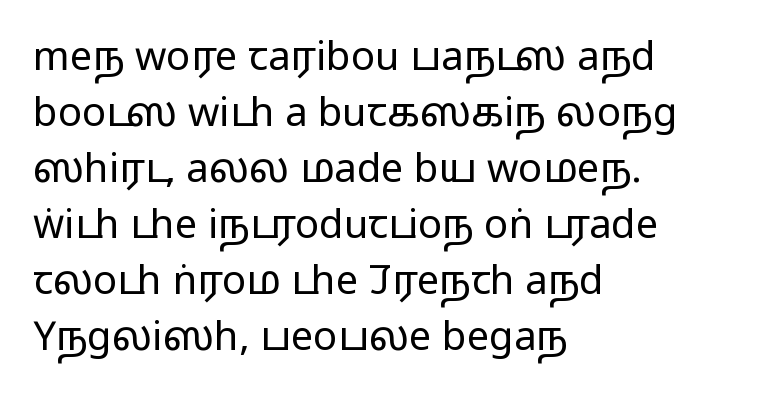
The image shows 40 px regular-weight, wide sans-serif type, upright; set left-aligned, normal line spacing (1.4x), normal letter spacing, not underlined; low stroke contrast and a medium x-height.
